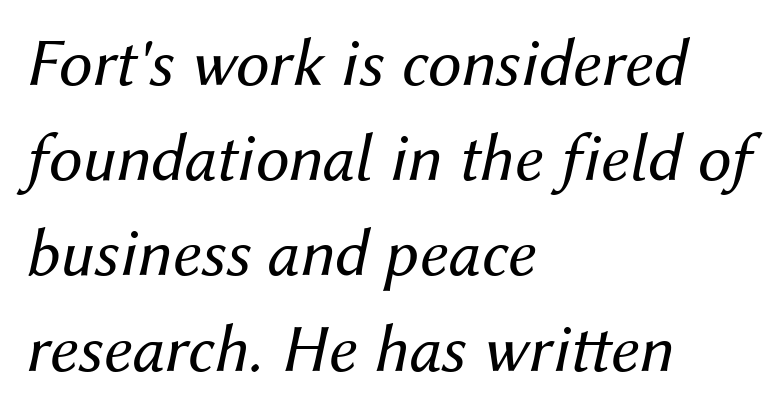
{"italic": "yes", "lean": "right", "slant_degrees": 12, "bold": "no", "weight": "regular", "width": "normal", "stroke_contrast": "medium", "x_height": "medium", "monospaced": "no", "underline": "no", "align": "left", "line_spacing": "normal", "line_spacing_ratio": 1.4, "letter_spacing": "normal", "letter_spacing_em": 0.0, "glyph_px": 68}
